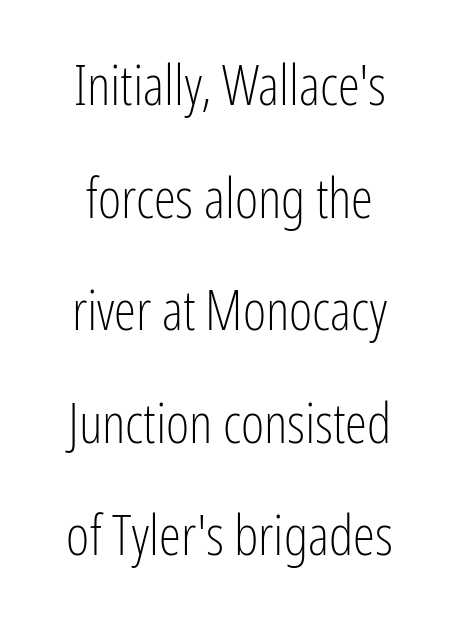
These lines are composed in type without serifs. Do the characters align in a grid? No, the font is proportional. Underline: absent. Between one letter and the next there's only the usual sliver of space.
